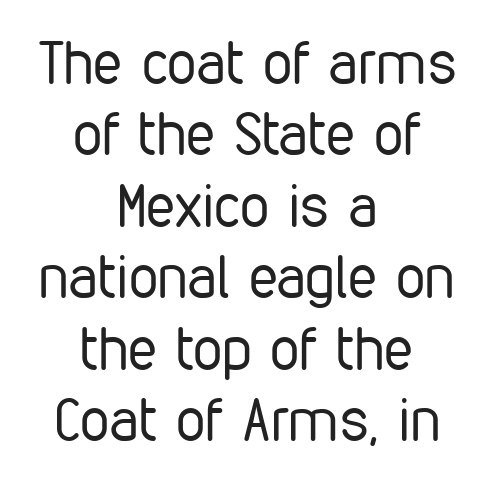
The image shows 59 px regular-weight, condensed sans-serif type, upright; set centered, line spacing 1.21x, normal letter spacing, not underlined; low stroke contrast and a medium x-height.
